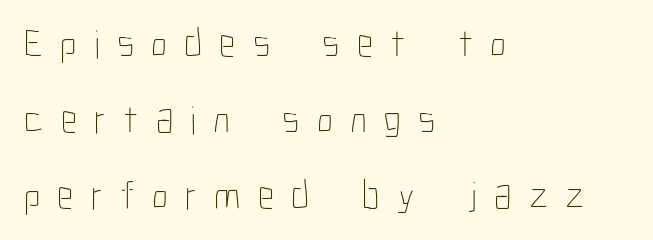
{"italic": "no", "bold": "no", "weight": "thin", "width": "condensed", "stroke_contrast": "low", "x_height": "medium", "monospaced": "no", "underline": "no", "align": "left", "line_spacing": "loose", "line_spacing_ratio": 1.9, "letter_spacing": "wide", "letter_spacing_em": 0.43, "glyph_px": 40}
